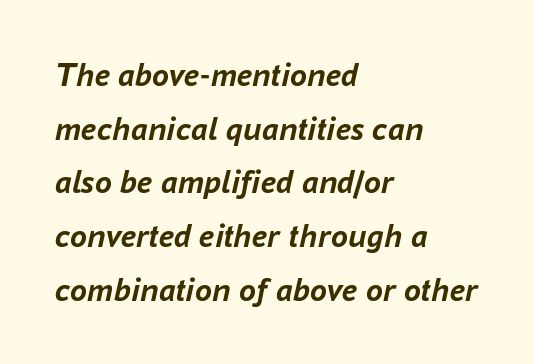
Default kerning and tracking; the words read as compact shapes. Horizontal alignment here is leftward, the default for most running prose. This sample keeps an unexceptional amount of space between lines. The axis of the letterforms is tilted away from vertical.
